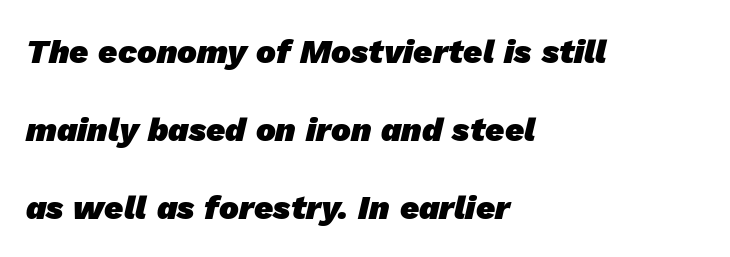
The image shows 33 px heavy sans-serif type; set left-aligned, loose line spacing (2.36x), normal letter spacing, not underlined; low stroke contrast and a medium x-height.
